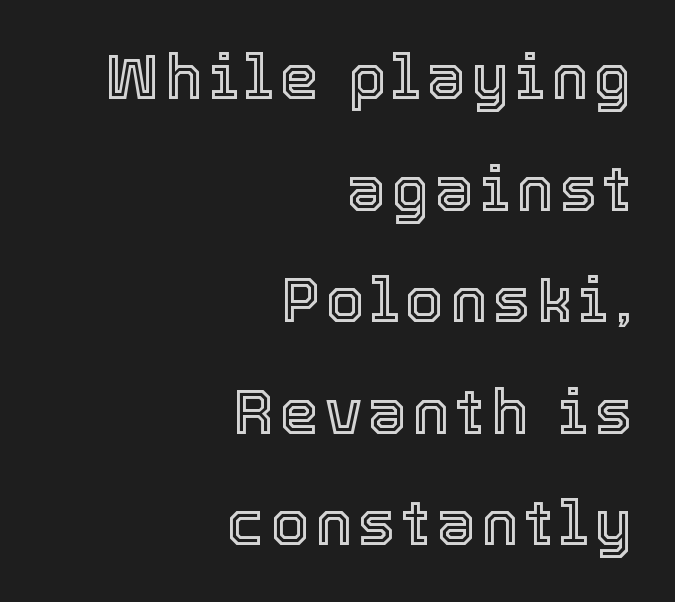
{"italic": "no", "width": "normal", "x_height": "medium", "monospaced": "no", "underline": "no", "align": "right", "line_spacing_ratio": 1.8, "glyph_px": 62}
